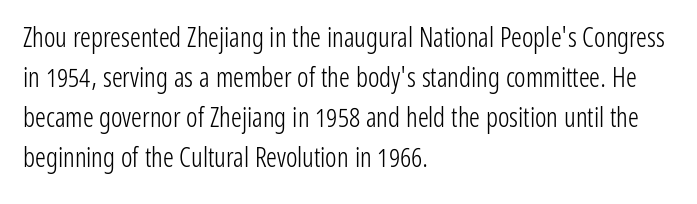
{"italic": "no", "bold": "no", "underline": "no", "align": "left", "line_spacing": "normal", "line_spacing_ratio": 1.48, "letter_spacing": "normal", "letter_spacing_em": 0.0, "glyph_px": 27}
